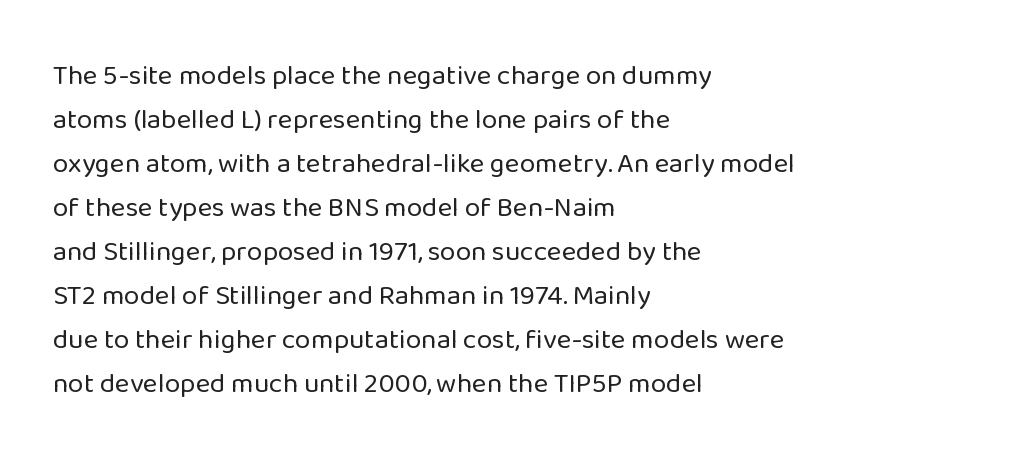
Unlike a traditional serif, this face leaves its strokes unadorned. Leftover space on each line is placed entirely after the last word. Is this a fixed-width face? No — the glyphs have proportional, varying widths. Has an underline been added? It has not. Style check: upright. Each stroke keeps to a modest, everyday thickness or less.
